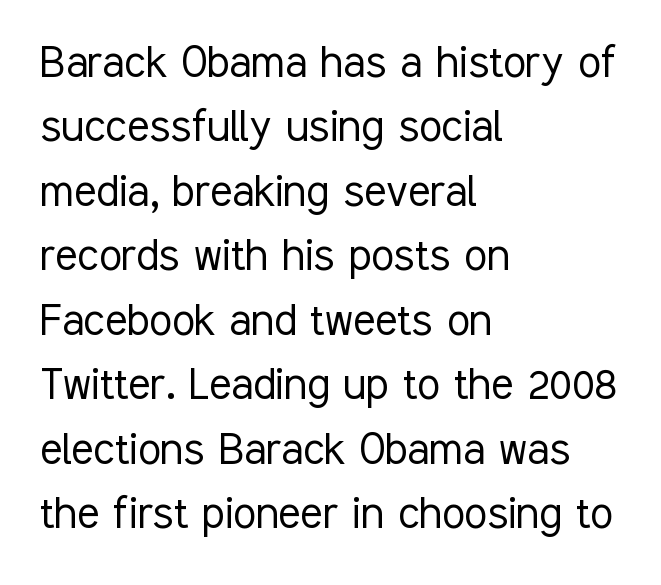
The image shows 52 px light, condensed sans-serif type, upright; set left-aligned, line spacing 1.24x, normal letter spacing, not underlined; low stroke contrast and a medium x-height.
